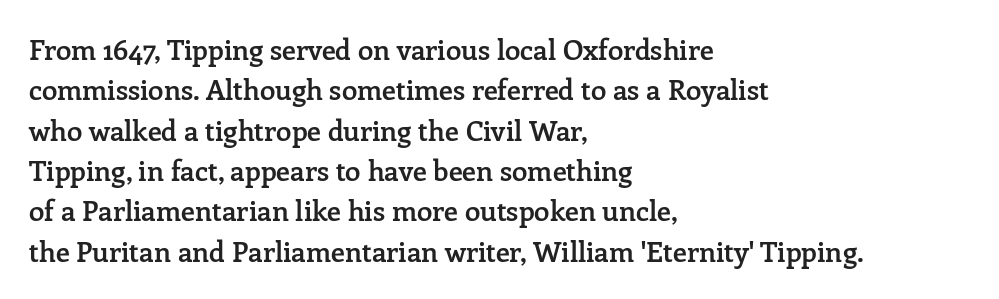
{"serif": "yes", "italic": "no", "bold": "semi", "weight": "semibold", "width": "normal", "stroke_contrast": "low", "x_height": "medium", "monospaced": "no", "underline": "no", "align": "left", "line_spacing": "normal", "line_spacing_ratio": 1.44, "letter_spacing": "normal", "letter_spacing_em": 0.0, "glyph_px": 28}
